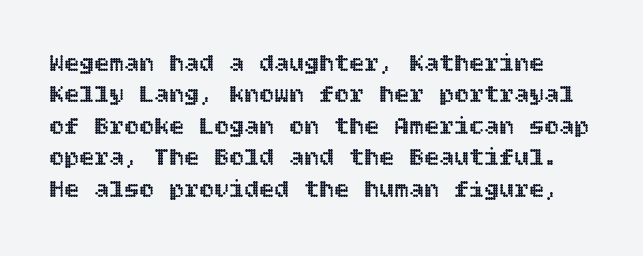
Q: Is the text italic (slanted)? A: No, it is upright.
Q: Is the text underlined? A: No.
Q: Is the spacing between letters normal or unusually wide? A: Normal.
Q: Is the spacing between lines tight, normal or loose? A: Normal.
